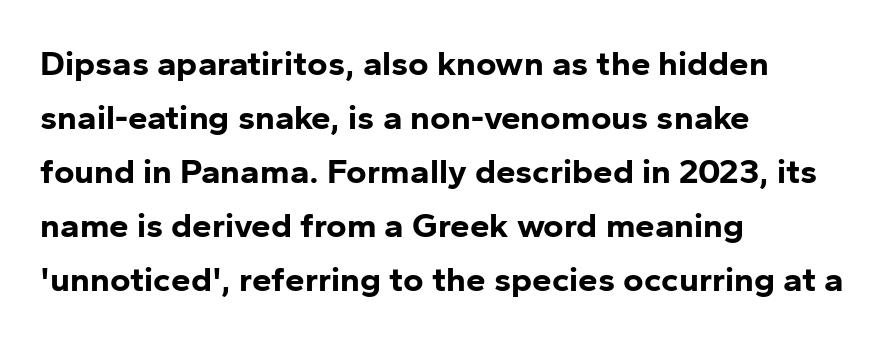
Q: Is the text bold? A: Yes.
Q: Is the text italic (slanted)? A: No, it is upright.
Q: Is the typeface a serif or a sans-serif typeface? A: Sans-serif.
Q: Is the text underlined? A: No.
Q: How is the paragraph aligned? A: Left-aligned.
Q: Is the spacing between letters normal or unusually wide? A: Normal.
Q: Is the spacing between lines tight, normal or loose? A: Normal.
Q: Width (condensed, normal, or wide)? A: Normal.
Q: Stroke contrast? A: Low.
Q: x-height? A: Medium.
Q: Monospaced? A: No.
